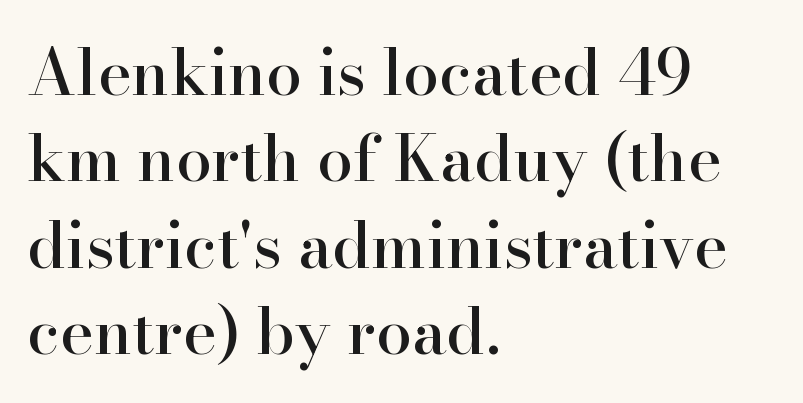
Q: Is the text italic (slanted)? A: No, it is upright.
Q: Is the typeface a serif or a sans-serif typeface? A: Serif.
Q: Is the text underlined? A: No.
Q: How is the paragraph aligned? A: Left-aligned.
Q: Is the spacing between letters normal or unusually wide? A: Normal.
Q: Is the spacing between lines tight, normal or loose? A: Normal.
Q: Width (condensed, normal, or wide)? A: Normal.
Q: Stroke contrast? A: High.
Q: x-height? A: Small.
Q: Monospaced? A: No.
